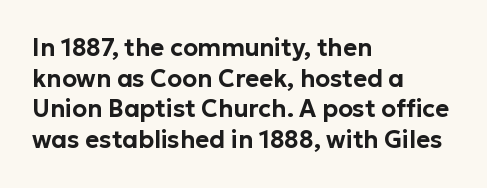
The image shows 24 px text type, upright; set left-aligned, normal line spacing (1.28x), normal letter spacing, not underlined.
